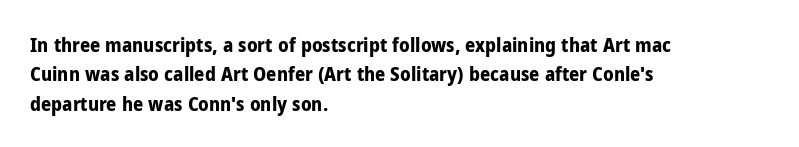
Emphasis by weight is at full strength: bold. The glyphs are unaccompanied by any horizontal stroke below them. Nothing unusual about the tracking: characters are spaced as the font intends. Do the letters lean? They stand straight. Every row of glyphs begins at an identical x-position on the left.
